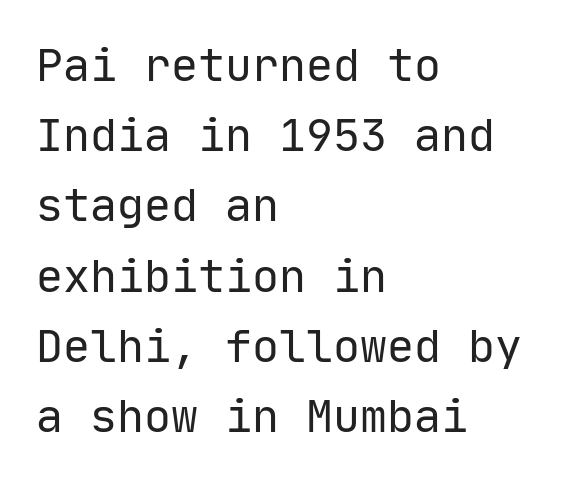
Q: Is the text bold? A: No.
Q: Is the text italic (slanted)? A: No, it is upright.
Q: Is the typeface a serif or a sans-serif typeface? A: Sans-serif.
Q: Is the text underlined? A: No.
Q: How is the paragraph aligned? A: Left-aligned.
Q: Is the spacing between letters normal or unusually wide? A: Normal.
Q: Is the spacing between lines tight, normal or loose? A: Normal.
Q: Width (condensed, normal, or wide)? A: Normal.
Q: Stroke contrast? A: Low.
Q: x-height? A: Medium.
Q: Monospaced? A: Yes.
